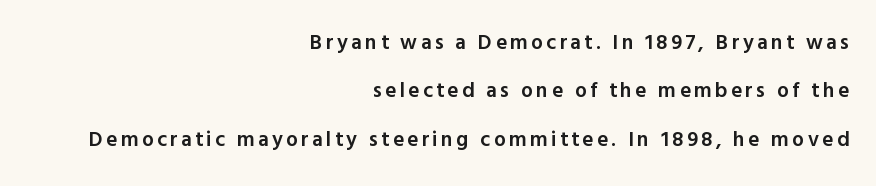
Q: Is the text bold? A: Semi-bold.
Q: Is the text italic (slanted)? A: No, it is upright.
Q: Is the text underlined? A: No.
Q: How is the paragraph aligned? A: Right-aligned.
Q: Is the spacing between lines tight, normal or loose? A: Loose.
